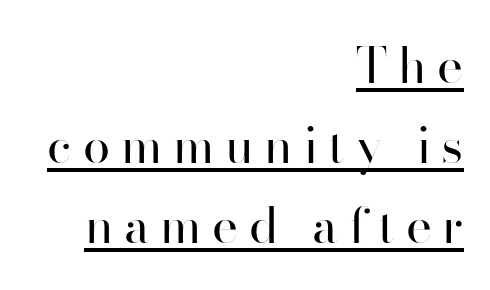
The tracking reads as deliberately expanded to a designer's eye. Ink coverage per letter is moderate at most. Do the letters lean? They stand straight. These lines are composed in type without serifs. These characters rest on top of a visible drawn line.
